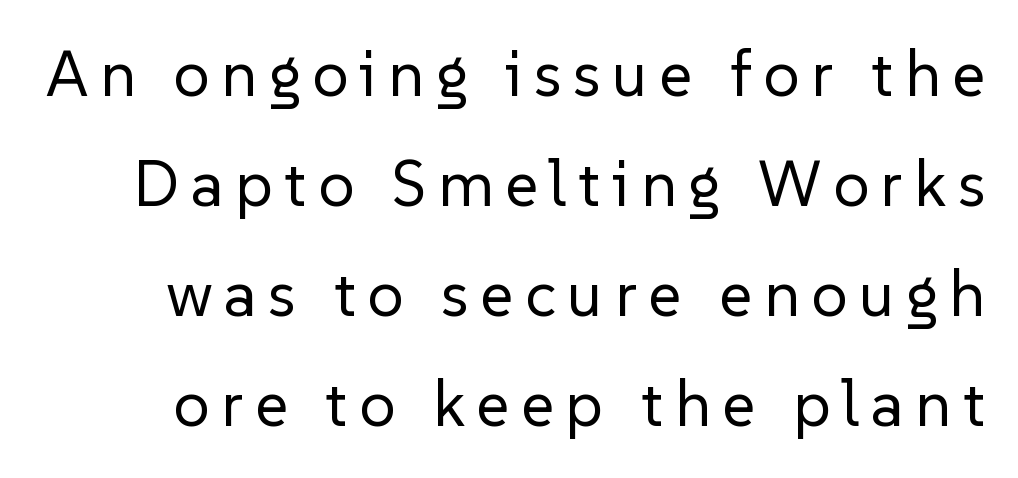
{"serif": "no", "italic": "no", "bold": "no", "weight": "regular", "width": "normal", "stroke_contrast": "low", "x_height": "medium", "monospaced": "no", "underline": "no", "line_spacing_ratio": 1.72, "glyph_px": 64}
